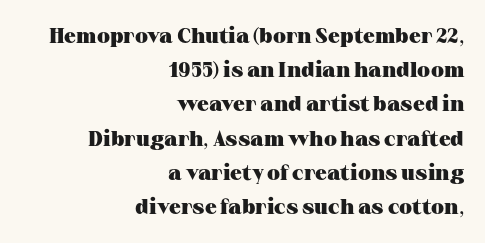
Q: Is the text bold? A: Yes.
Q: Is the text italic (slanted)? A: No, it is upright.
Q: Is the text underlined? A: No.
Q: How is the paragraph aligned? A: Right-aligned.
Q: Is the spacing between letters normal or unusually wide? A: Normal.
Q: Is the spacing between lines tight, normal or loose? A: Normal.
